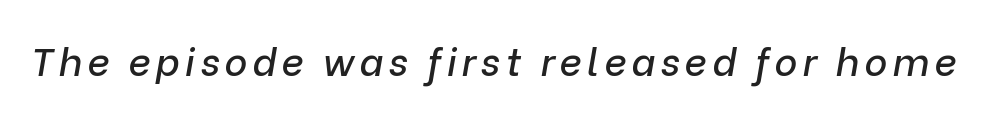
The image shows 39 px text type, italic (leaning right); set not underlined; low stroke contrast and a medium x-height.
